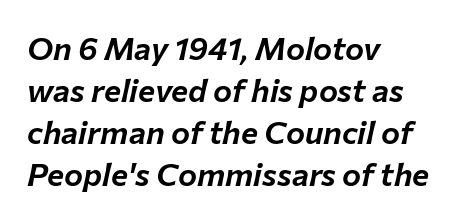
Q: Is the text italic (slanted)? A: Yes, it leans right by about 12 degrees.
Q: Is the text underlined? A: No.
Q: How is the paragraph aligned? A: Left-aligned.
Q: Is the spacing between letters normal or unusually wide? A: Normal.
Q: Is the spacing between lines tight, normal or loose? A: Normal.
Q: Width (condensed, normal, or wide)? A: Normal.
Q: Stroke contrast? A: Low.
Q: x-height? A: Medium.
Q: Monospaced? A: No.
